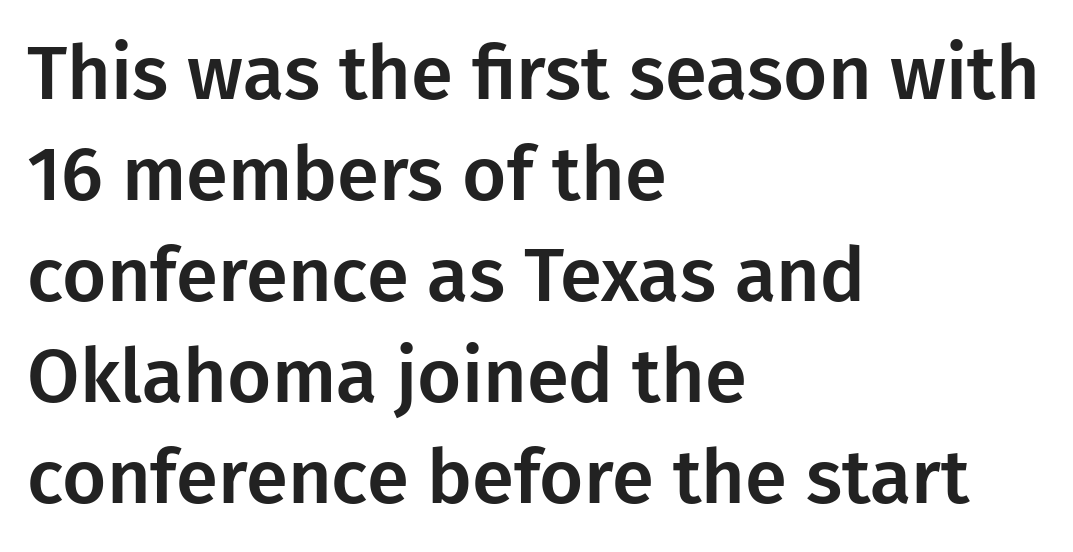
{"serif": "no", "italic": "no", "width": "normal", "stroke_contrast": "low", "x_height": "medium", "monospaced": "no", "underline": "no", "align": "left", "line_spacing": "normal", "line_spacing_ratio": 1.33, "letter_spacing": "normal", "letter_spacing_em": 0.0, "glyph_px": 76}
